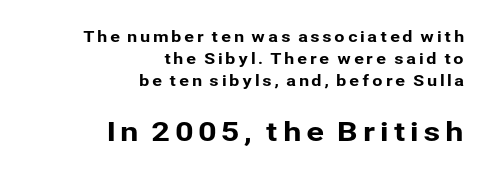
The setting favours the right margin, as signatures and pull-quotes sometimes do. The lines sit at an ordinary, default distance from one another. Every character sits straight up, as roman type does. The emphasis by scale lands on block number two, below.
